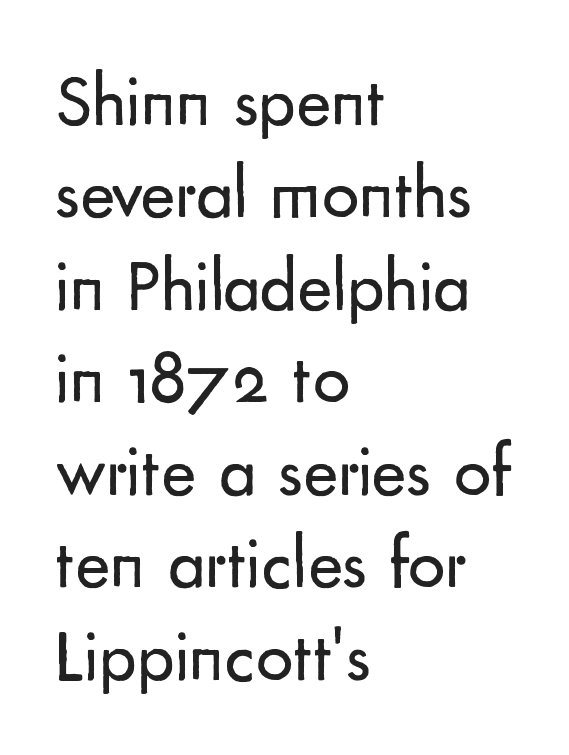
Q: Is the text bold? A: No.
Q: Is the text italic (slanted)? A: No, it is upright.
Q: Is the typeface a serif or a sans-serif typeface? A: Sans-serif.
Q: Is the text underlined? A: No.
Q: How is the paragraph aligned? A: Left-aligned.
Q: Is the spacing between letters normal or unusually wide? A: Normal.
Q: Is the spacing between lines tight, normal or loose? A: Normal.
Q: Width (condensed, normal, or wide)? A: Normal.
Q: Stroke contrast? A: Low.
Q: x-height? A: Small.
Q: Monospaced? A: No.
